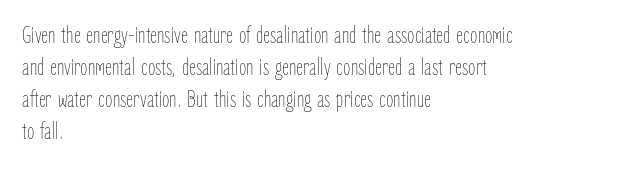
{"italic": "no", "bold": "no", "underline": "no", "align": "left", "line_spacing": "normal", "line_spacing_ratio": 1.34, "letter_spacing": "normal", "letter_spacing_em": 0.0, "glyph_px": 24}
